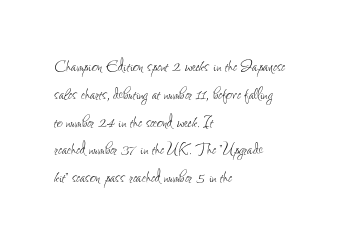
The image shows 20 px text type; set left-aligned, normal line spacing (1.39x), normal letter spacing, not underlined.
